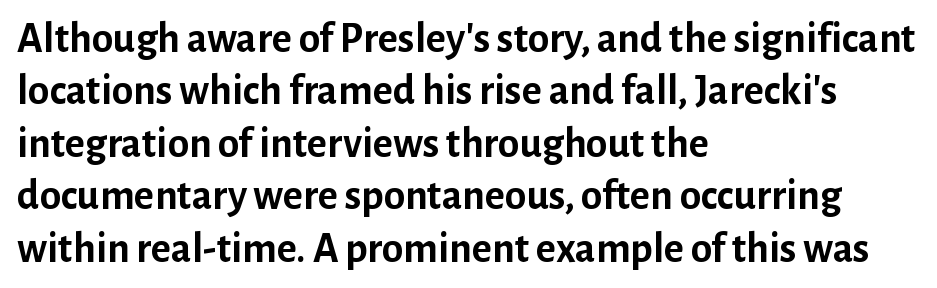
These words are printed bold, with thick strokes throughout. A student would call this left alignment; a typographer would say flush left, rag right. The type sits square on the baseline with zero lean. A sans-serif font was chosen for this passage.
